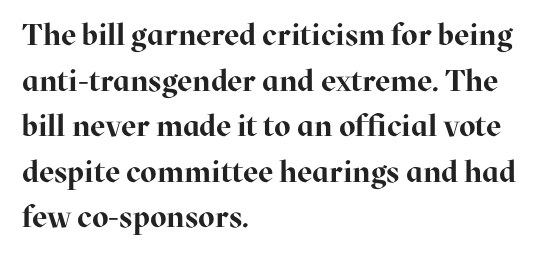
{"serif": "yes", "italic": "no", "bold": "yes", "weight": "bold", "width": "normal", "stroke_contrast": "high", "x_height": "medium", "monospaced": "no", "underline": "no", "align": "left", "line_spacing": "normal", "line_spacing_ratio": 1.52, "letter_spacing": "normal", "letter_spacing_em": 0.0, "glyph_px": 30}
